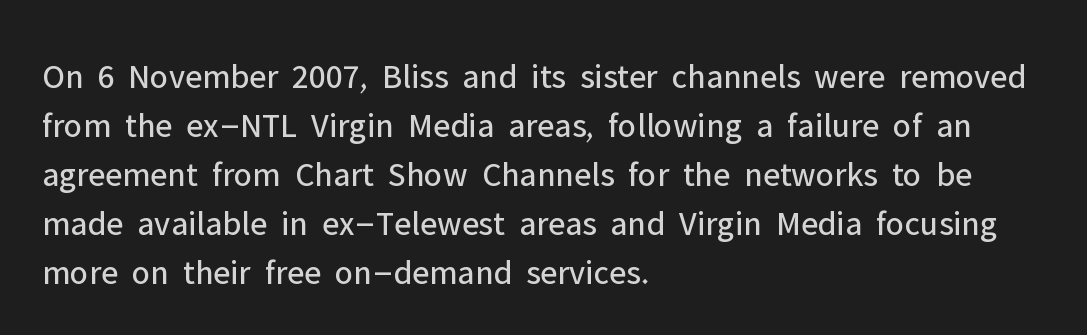
{"serif": "no", "italic": "no", "bold": "no", "weight": "regular", "width": "normal", "stroke_contrast": "low", "x_height": "medium", "monospaced": "no", "underline": "no", "align": "left", "line_spacing": "normal", "line_spacing_ratio": 1.4, "letter_spacing": "normal", "letter_spacing_em": 0.0, "glyph_px": 35}
